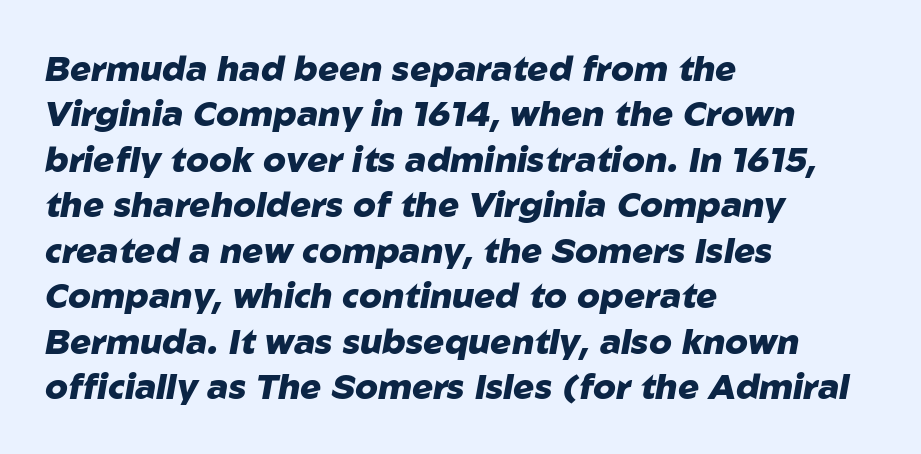
Observe the ordinary spacing: letters are neighbours, not strangers. No word sits above an underline. The paragraph shown leans on its left margin. On the weight axis this lands at bold, roughly 700. A typesetter would mark this as italic. Looks like regular typesetting: each glyph gets only the width it needs.
